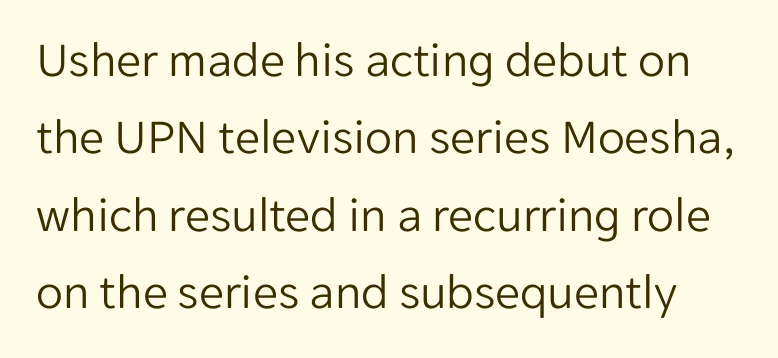
{"serif": "no", "italic": "no", "bold": "no", "weight": "light", "width": "normal", "stroke_contrast": "low", "x_height": "medium", "monospaced": "no", "underline": "no", "line_spacing": "normal", "line_spacing_ratio": 1.55, "letter_spacing": "normal", "letter_spacing_em": 0.0, "glyph_px": 50}
